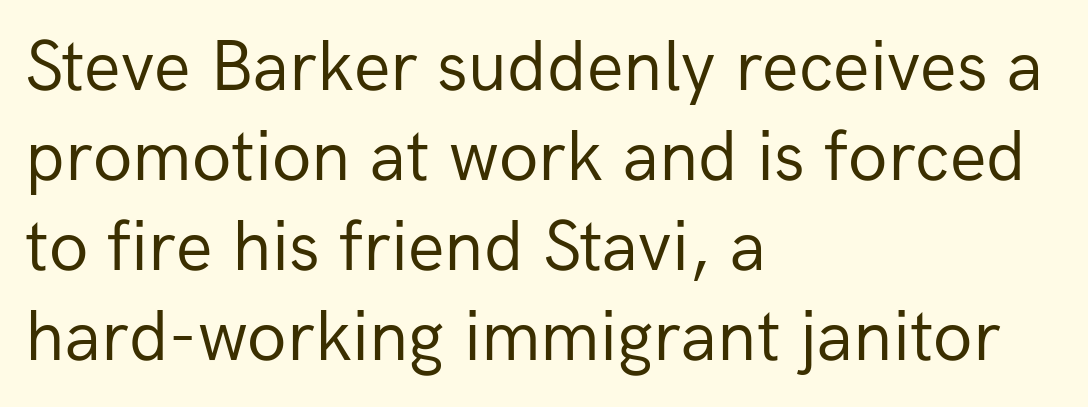
{"serif": "no", "italic": "no", "bold": "no", "weight": "regular", "width": "normal", "stroke_contrast": "low", "x_height": "medium", "monospaced": "no", "underline": "no", "align": "left", "line_spacing": "normal", "line_spacing_ratio": 1.25, "letter_spacing": "normal", "letter_spacing_em": 0.0, "glyph_px": 72}
